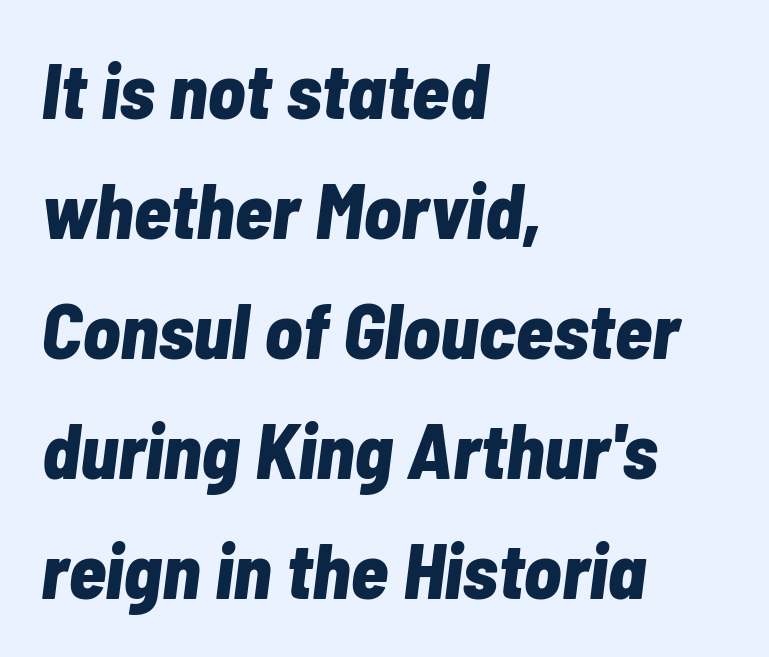
The image shows 78 px bold, condensed type, italic (leaning right); set left-aligned, normal line spacing (1.54x), normal letter spacing, not underlined; low stroke contrast and a medium x-height.
